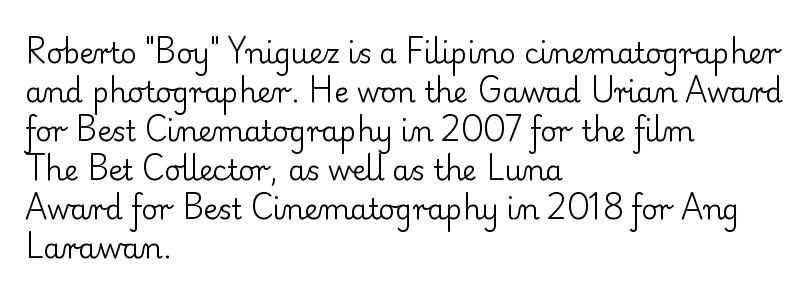
{"serif": "yes", "italic": "no", "bold": "no", "weight": "regular", "width": "normal", "stroke_contrast": "low", "x_height": "small", "monospaced": "no", "underline": "no", "align": "left", "line_spacing": "normal", "line_spacing_ratio": 1.39, "letter_spacing": "normal", "letter_spacing_em": 0.0, "glyph_px": 28}
